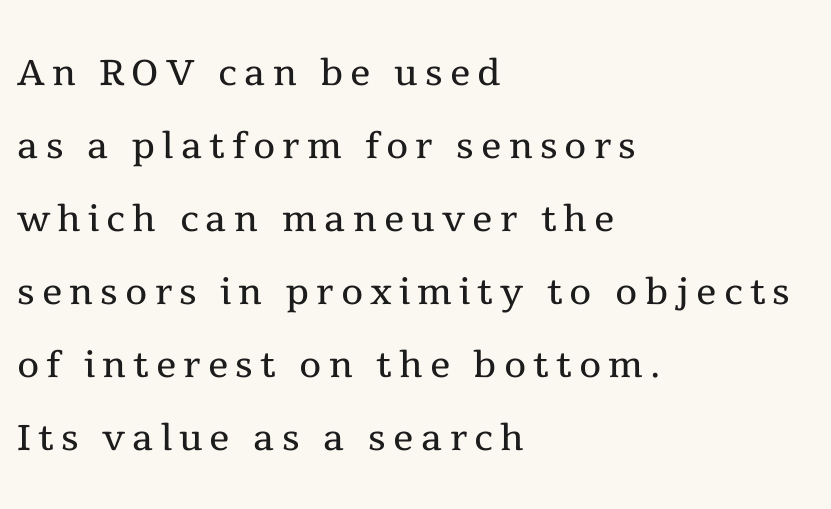
Do the characters align in a grid? No, the font is proportional. Letters rest on an invisible, unmarked baseline. Stems and bowls with no extra thickness — not bold. Leading matches the norm, producing a regular column. The axis of the letterforms is exactly vertical.
